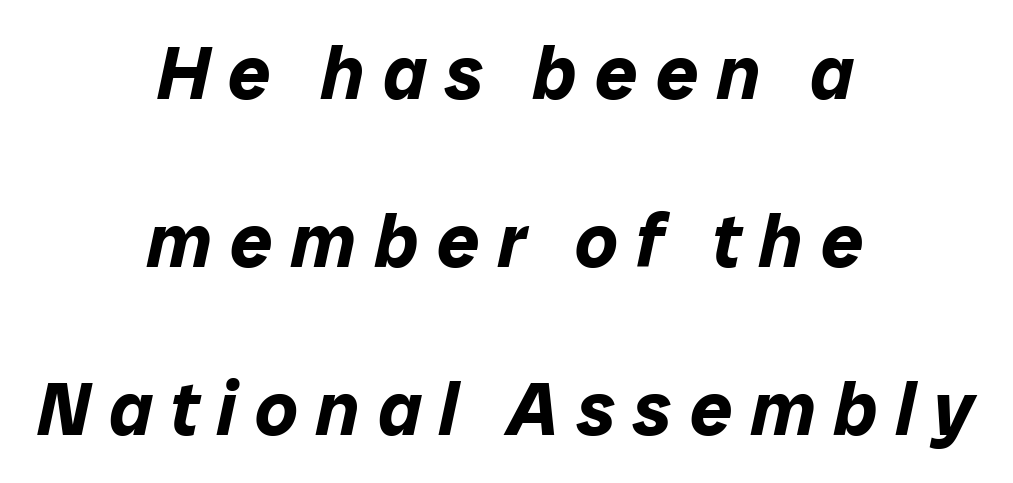
Here the designer chose a conventional face with non-uniform glyph widths. The passage shown leans; its letterforms are oblique. Leftover space on each line is divided equally before and after the words. Underline: absent. The typesetting leans heavy: a genuine bold.
